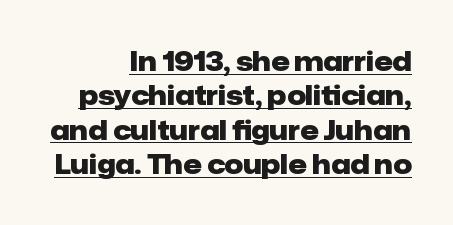
There is no visible air inserted between adjacent glyphs. Horizontally, the lines are justified to the trailing edge only. Caption: bold face, heavy strokes. The face used here appears with an underline applied. One glance says typical: line gaps are just what's usual.
